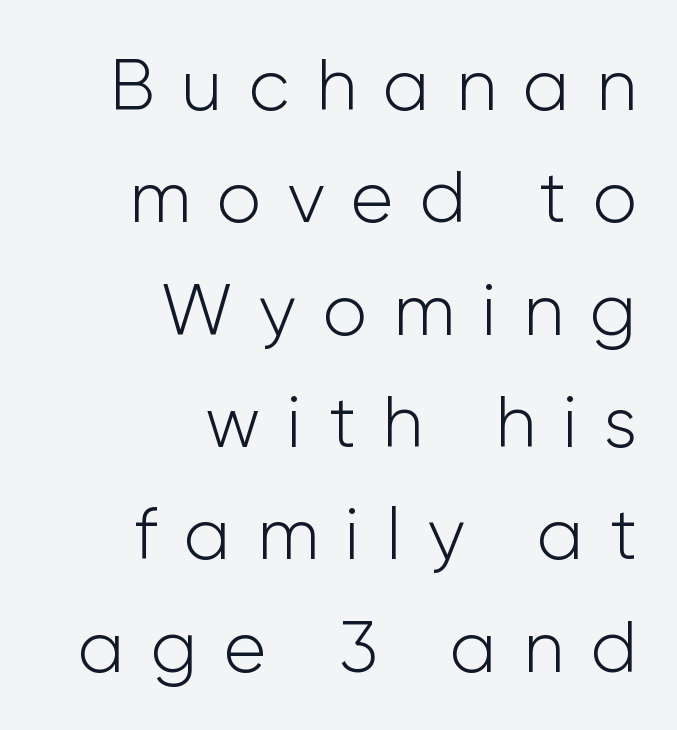
Q: Is the text bold? A: No.
Q: Is the text italic (slanted)? A: No, it is upright.
Q: Is the typeface a serif or a sans-serif typeface? A: Sans-serif.
Q: Is the text underlined? A: No.
Q: How is the paragraph aligned? A: Right-aligned.
Q: Is the spacing between letters normal or unusually wide? A: Unusually wide.
Q: Is the spacing between lines tight, normal or loose? A: Normal.
Q: Width (condensed, normal, or wide)? A: Normal.
Q: Stroke contrast? A: Low.
Q: x-height? A: Medium.
Q: Monospaced? A: No.
